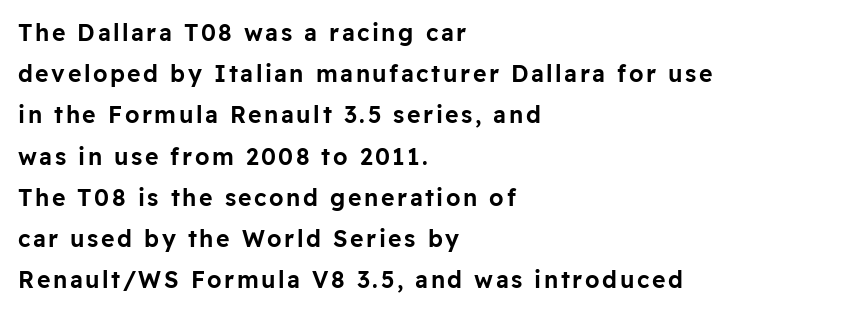
The image shows 23 px text type, upright; set left-aligned, line spacing 1.79x, not underlined.
